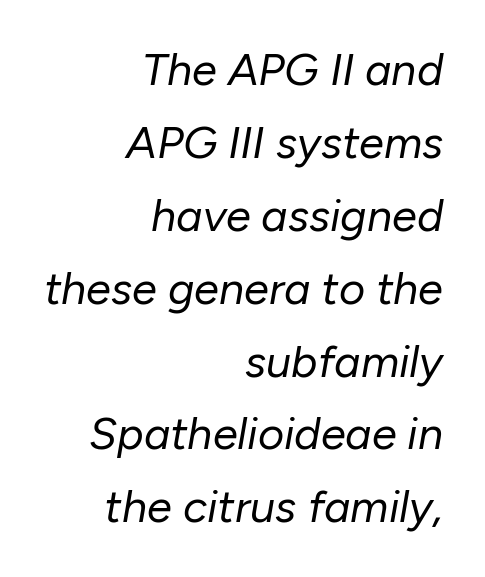
A bare baseline throughout the passage. Tall strokes in this sample are angled rather than plumb. Line spacing here is normal. The rendering anchors every line to the right-hand side. The letters sit at their default tracking, neither squeezed nor spread. These lines are rendered in a variable-pitch font.
